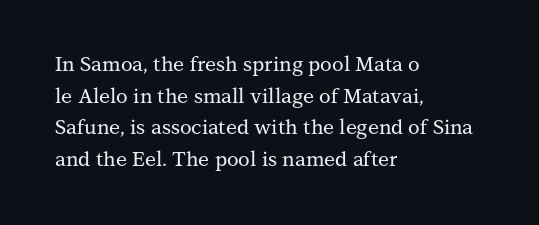
The baseline area is clear. The letterforms sit shoulder to shoulder at normal distance. Each line starts at the same left margin while the right side varies. You can tell it's not italic because the verticals are truly vertical.
